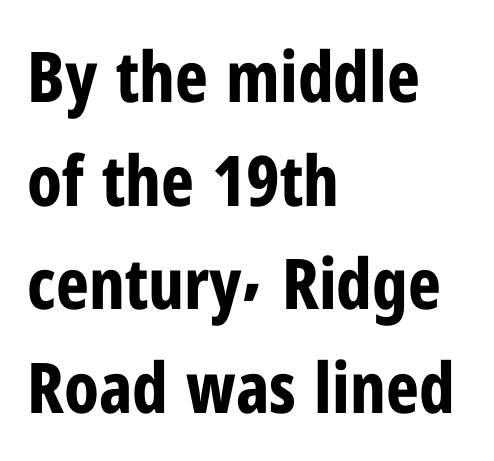
The image shows 70 px bold, condensed sans-serif type, upright; set left-aligned, normal line spacing (1.48x), normal letter spacing, not underlined; low stroke contrast and a medium x-height.
